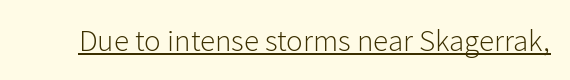
Does a line run under the words? Yes, clearly. Words appear dense and cohesive because spacing is normal. Note the varied advance widths — an 'i' is clearly narrower than an 'm'. No feet cap the strokes, marking this as sans-serif type.
